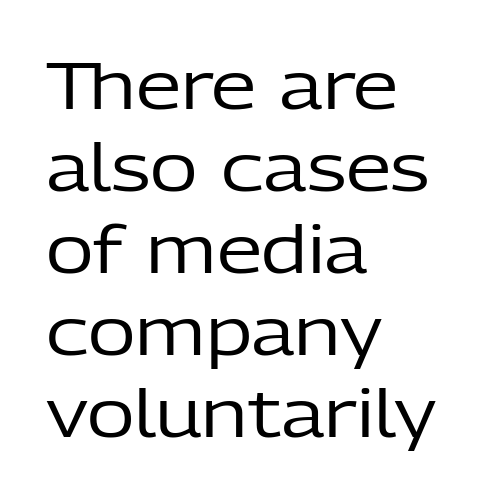
Q: Is the text bold? A: No.
Q: Is the text italic (slanted)? A: No, it is upright.
Q: Is the typeface a serif or a sans-serif typeface? A: Sans-serif.
Q: Is the text underlined? A: No.
Q: How is the paragraph aligned? A: Left-aligned.
Q: Is the spacing between letters normal or unusually wide? A: Normal.
Q: Is the spacing between lines tight, normal or loose? A: Normal.
Q: Width (condensed, normal, or wide)? A: Normal.
Q: Stroke contrast? A: Low.
Q: x-height? A: Medium.
Q: Monospaced? A: No.
